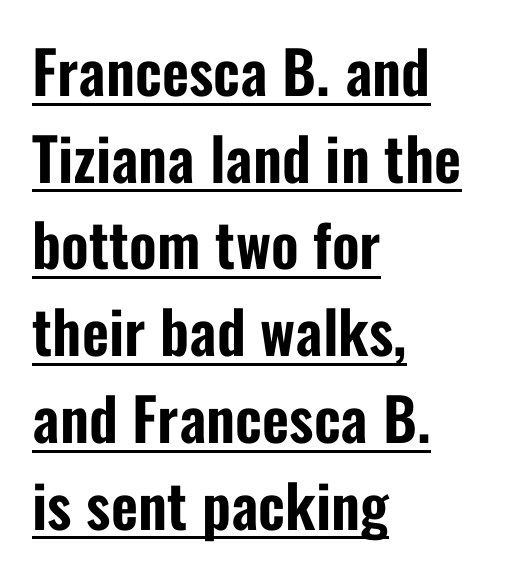
The image shows 59 px condensed sans-serif type, upright; set left-aligned, normal line spacing (1.47x), normal letter spacing, underlined; low stroke contrast and a medium x-height.
